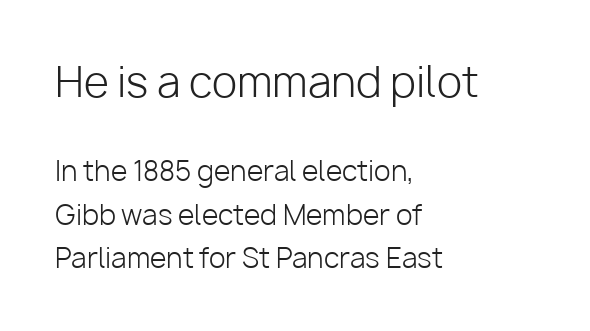
The image shows 41 px light sans-serif type, upright; set left-aligned, normal line spacing (1.6x), normal letter spacing, not underlined; the first (top) block is 1.52x larger; low stroke contrast and a medium x-height.
